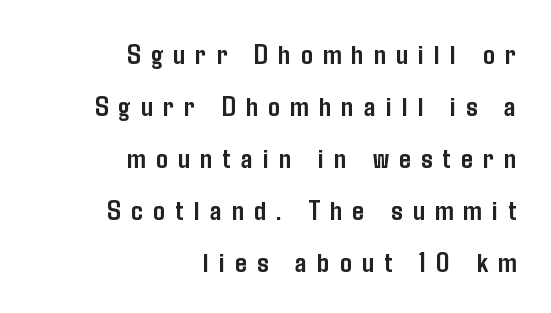
Q: Is the text bold? A: Yes.
Q: Is the text italic (slanted)? A: No, it is upright.
Q: Is the typeface a serif or a sans-serif typeface? A: Sans-serif.
Q: Is the text underlined? A: No.
Q: How is the paragraph aligned? A: Right-aligned.
Q: Is the spacing between letters normal or unusually wide? A: Unusually wide.
Q: Width (condensed, normal, or wide)? A: Condensed.
Q: Stroke contrast? A: Low.
Q: x-height? A: Medium.
Q: Monospaced? A: No.
